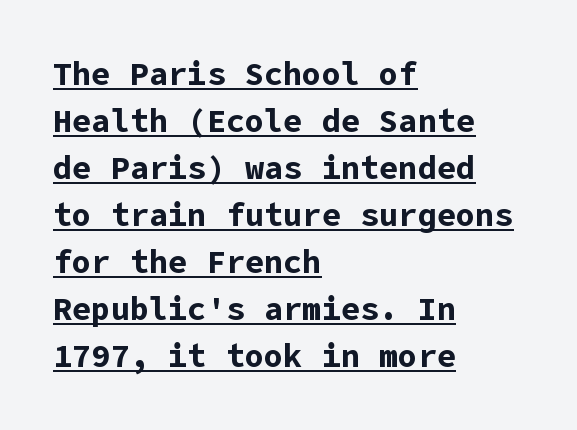
All the whitespace from short lines collects on the right. A typesetter would mark this as roman, not italic. There is no visible air inserted between adjacent glyphs. Each glyph is drawn with heavy, bold strokes. Students, observe: this is what conventionally led text looks like.
